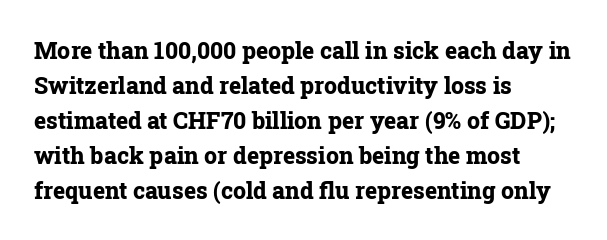
{"italic": "no", "bold": "yes", "underline": "no", "align": "left", "line_spacing": "normal", "line_spacing_ratio": 1.52, "letter_spacing": "normal", "letter_spacing_em": 0.0, "glyph_px": 23}
